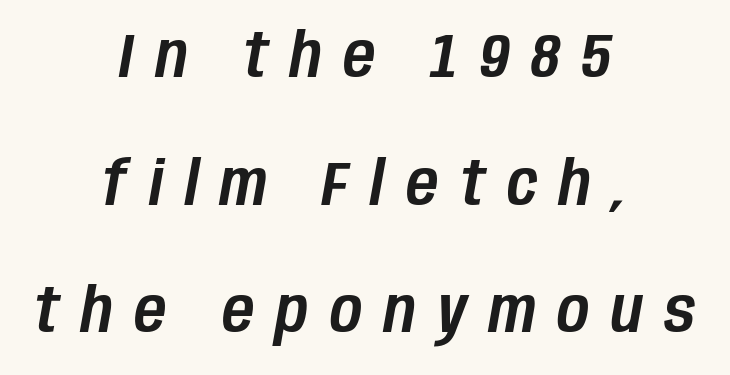
{"italic": "yes", "lean": "right", "slant_degrees": 10, "width": "condensed", "stroke_contrast": "low", "x_height": "large", "monospaced": "no", "underline": "no", "align": "center", "line_spacing": "loose", "line_spacing_ratio": 2.06, "letter_spacing": "wide", "letter_spacing_em": 0.35, "glyph_px": 62}
